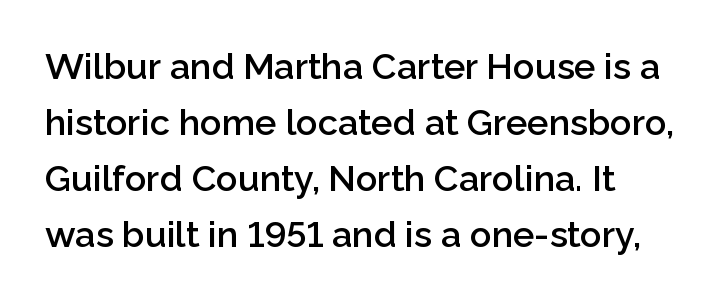
Q: Is the text bold? A: Semi-bold.
Q: Is the text italic (slanted)? A: No, it is upright.
Q: Is the typeface a serif or a sans-serif typeface? A: Sans-serif.
Q: Is the text underlined? A: No.
Q: How is the paragraph aligned? A: Left-aligned.
Q: Is the spacing between letters normal or unusually wide? A: Normal.
Q: Is the spacing between lines tight, normal or loose? A: Normal.
Q: Width (condensed, normal, or wide)? A: Normal.
Q: Stroke contrast? A: Low.
Q: x-height? A: Medium.
Q: Monospaced? A: No.
